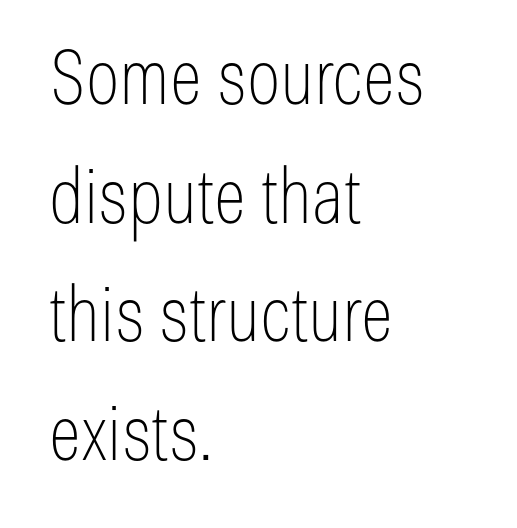
The image shows 76 px thin, condensed sans-serif type, upright; set left-aligned, normal line spacing (1.56x), normal letter spacing, not underlined; low stroke contrast and a medium x-height.
